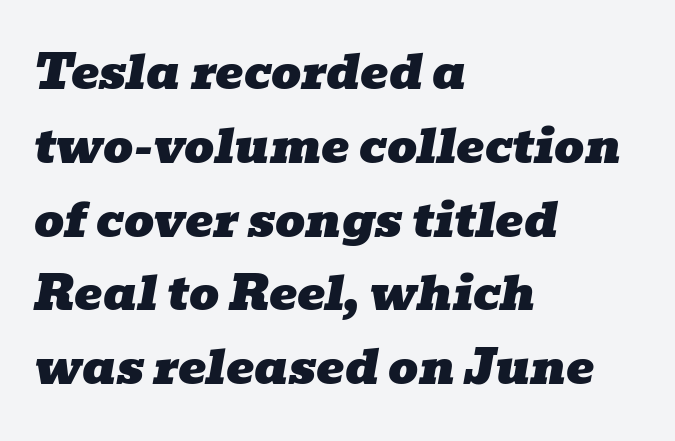
Q: Is the text italic (slanted)? A: Yes, it leans right by about 10 degrees.
Q: Is the typeface a serif or a sans-serif typeface? A: Serif.
Q: Is the text underlined? A: No.
Q: How is the paragraph aligned? A: Left-aligned.
Q: Is the spacing between letters normal or unusually wide? A: Normal.
Q: Is the spacing between lines tight, normal or loose? A: Normal.
Q: Width (condensed, normal, or wide)? A: Wide.
Q: Stroke contrast? A: Low.
Q: x-height? A: Medium.
Q: Monospaced? A: No.
